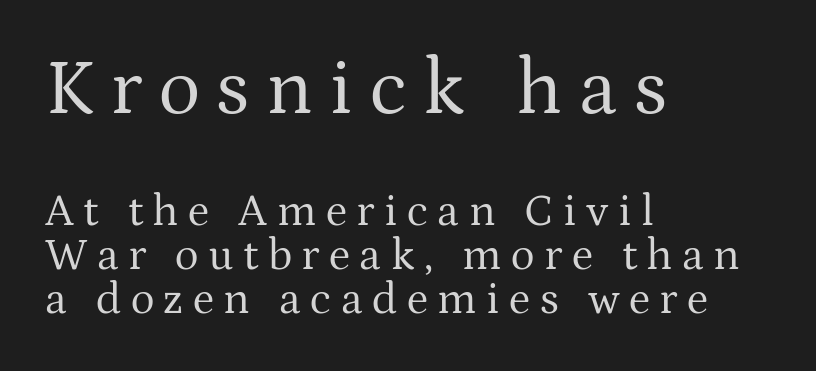
Q: Is the text bold? A: No.
Q: Is the text italic (slanted)? A: No, it is upright.
Q: Is the typeface a serif or a sans-serif typeface? A: Serif.
Q: Is the text underlined? A: No.
Q: How is the paragraph aligned? A: Left-aligned.
Q: Is the spacing between letters normal or unusually wide? A: Unusually wide.
Q: Is the spacing between lines tight, normal or loose? A: Tight.
Q: Which block of text is set in a larger size, the first (top) or the second (bottom)? A: The first (top) one.
Q: Width (condensed, normal, or wide)? A: Normal.
Q: Stroke contrast? A: Medium.
Q: x-height? A: Medium.
Q: Monospaced? A: No.
